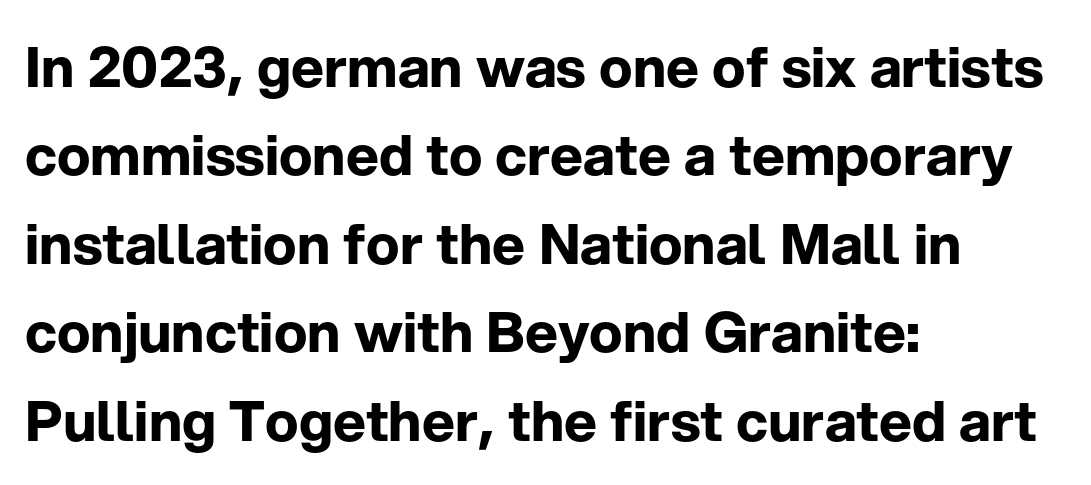
Q: Is the text bold? A: Yes.
Q: Is the text italic (slanted)? A: No, it is upright.
Q: Is the typeface a serif or a sans-serif typeface? A: Sans-serif.
Q: Is the text underlined? A: No.
Q: How is the paragraph aligned? A: Left-aligned.
Q: Is the spacing between letters normal or unusually wide? A: Normal.
Q: Is the spacing between lines tight, normal or loose? A: Normal.
Q: Width (condensed, normal, or wide)? A: Normal.
Q: Stroke contrast? A: Low.
Q: x-height? A: Medium.
Q: Monospaced? A: No.
